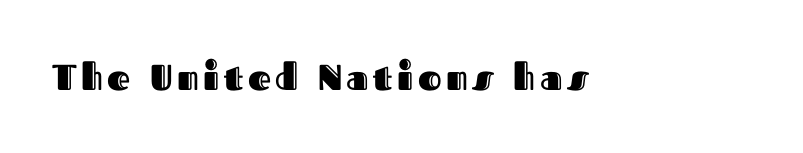
Character widths vary here, with narrow letters taking less room than wide ones. Type without underlining. No italicization has been applied; the sample stays upright.
